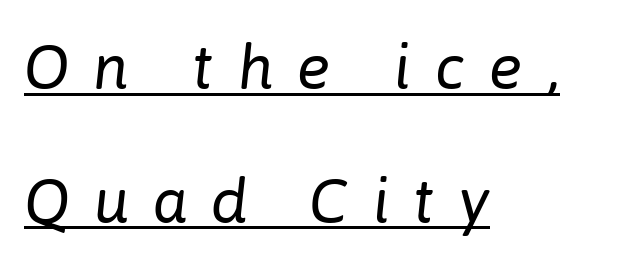
The image shows 63 px regular-weight type, italic (leaning right); set left-aligned, loose line spacing (2.12x), unusually wide letter spacing (+0.38 em), underlined; low stroke contrast and a medium x-height.
